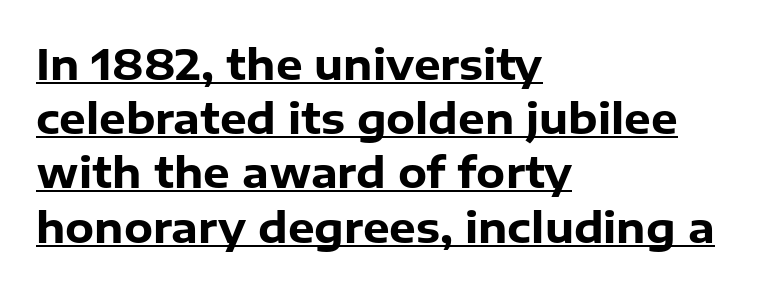
Q: Is the text bold? A: Yes.
Q: Is the text italic (slanted)? A: No, it is upright.
Q: Is the typeface a serif or a sans-serif typeface? A: Sans-serif.
Q: Is the text underlined? A: Yes.
Q: How is the paragraph aligned? A: Left-aligned.
Q: Is the spacing between letters normal or unusually wide? A: Normal.
Q: Is the spacing between lines tight, normal or loose? A: Normal.
Q: Width (condensed, normal, or wide)? A: Normal.
Q: Stroke contrast? A: Low.
Q: x-height? A: Medium.
Q: Monospaced? A: No.
